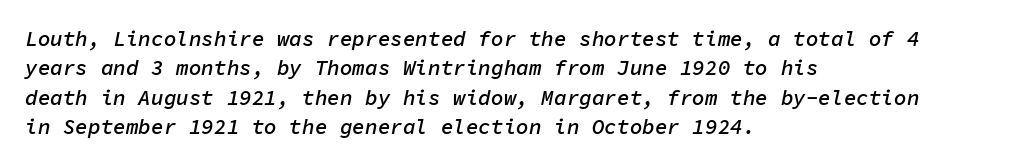
This is the in-between weight designers call semibold or demi. In terms of leading, this rendering sits right in the middle. Is the letter spacing exaggerated? No — it looks like the ordinary default. Rule under the text: the space is simply empty. Yep, that's italic — everything's leaning.
